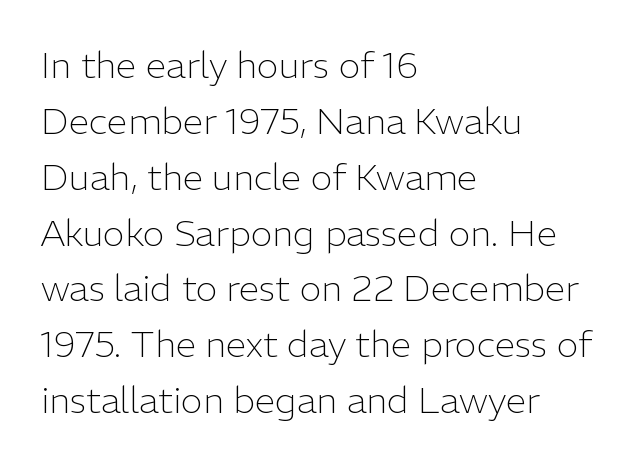
Q: Is the text bold? A: No.
Q: Is the text italic (slanted)? A: No, it is upright.
Q: Is the typeface a serif or a sans-serif typeface? A: Sans-serif.
Q: Is the text underlined? A: No.
Q: How is the paragraph aligned? A: Left-aligned.
Q: Is the spacing between letters normal or unusually wide? A: Normal.
Q: Is the spacing between lines tight, normal or loose? A: Normal.
Q: Width (condensed, normal, or wide)? A: Normal.
Q: Stroke contrast? A: Low.
Q: x-height? A: Medium.
Q: Monospaced? A: No.
